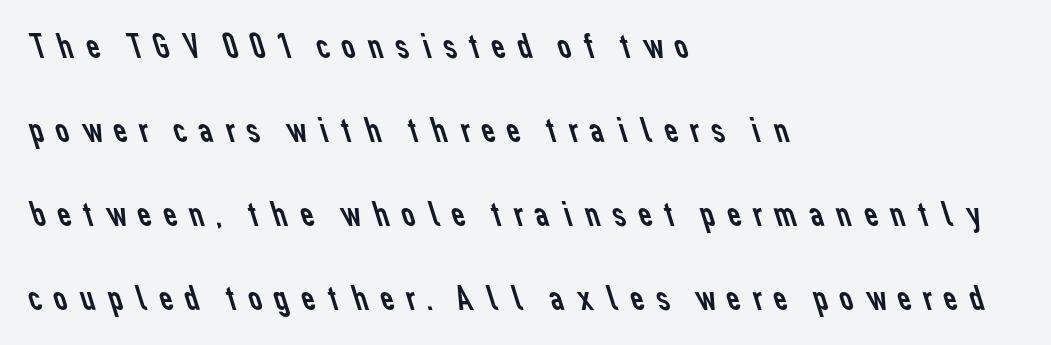
{"serif": "no", "bold": "no", "weight": "regular", "width": "normal", "stroke_contrast": "low", "x_height": "medium", "monospaced": "no", "underline": "no", "align": "left", "line_spacing": "loose", "line_spacing_ratio": 2.21, "letter_spacing": "wide", "letter_spacing_em": 0.23, "glyph_px": 38}
